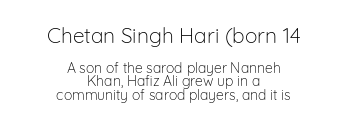
Q: Is the text bold? A: No.
Q: Is the text italic (slanted)? A: No, it is upright.
Q: Is the text underlined? A: No.
Q: How is the paragraph aligned? A: Centered.
Q: Is the spacing between letters normal or unusually wide? A: Normal.
Q: Is the spacing between lines tight, normal or loose? A: Tight.
Q: Which block of text is set in a larger size, the first (top) or the second (bottom)? A: The first (top) one.
